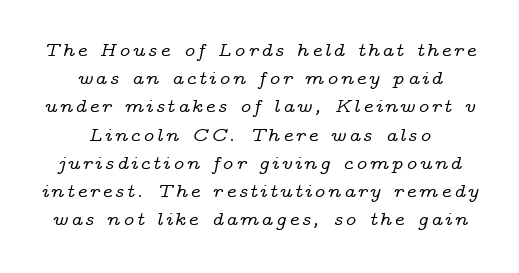
Q: Is the text italic (slanted)? A: Yes, it leans right by about 14 degrees.
Q: Is the text underlined? A: No.
Q: How is the paragraph aligned? A: Centered.
Q: Is the spacing between lines tight, normal or loose? A: Normal.
